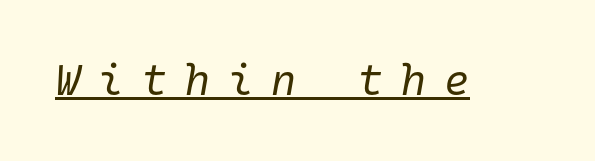
The weight would be labelled regular, book, light, or lighter still. These lines are rendered in a fixed-pitch font. Tracking here is generous; glyphs stand well apart from one another. Would a proofreader flag this as italicized? Yes. The lettering is marked with a stroke running underneath it.
